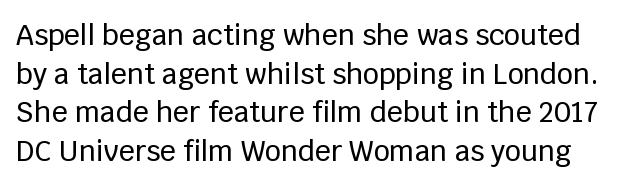
This sample keeps an unexceptional amount of space between lines. The strip under each line holds only bare page. Nothing sits at the stroke ends, so this counts as sans-serif. The passage shown has conventional tracking throughout. Proportional: the letters do not fall into vertical columns. This is the regular roman posture of the typeface.
